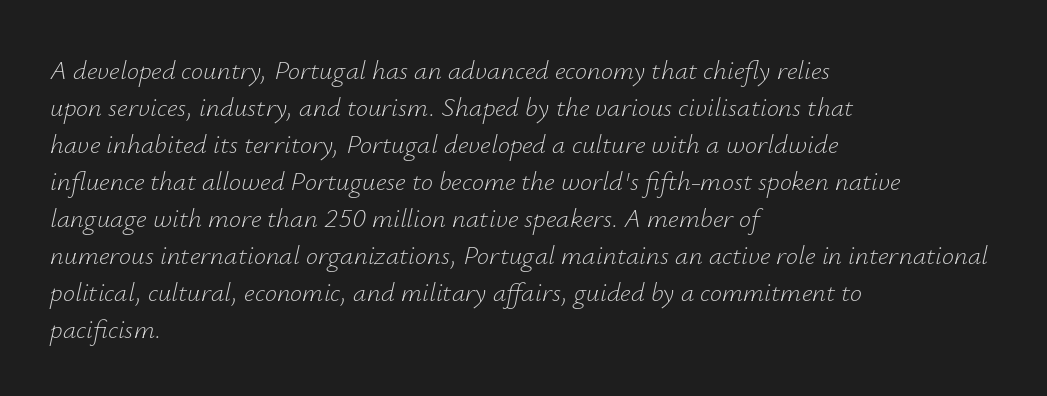
The image shows 27 px text type, italic (leaning right); set left-aligned, normal line spacing (1.37x), normal letter spacing, not underlined.
